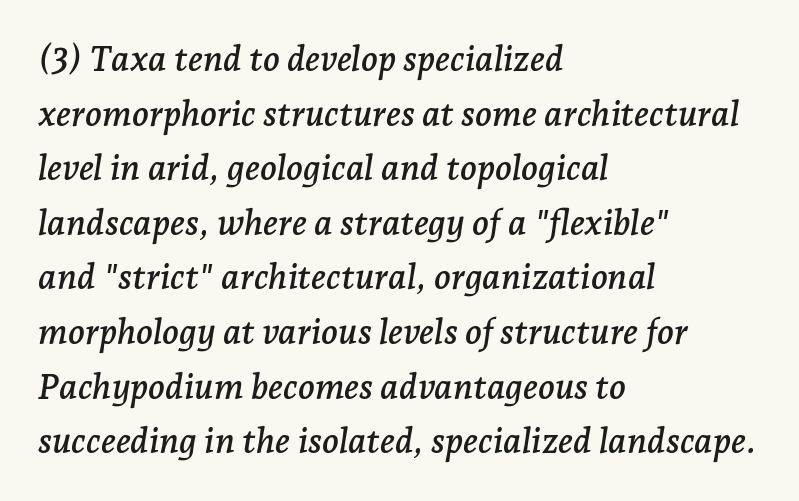
Q: Is the text italic (slanted)? A: Yes, it leans right by about 7 degrees.
Q: Is the typeface a serif or a sans-serif typeface? A: Serif.
Q: Is the text underlined? A: No.
Q: How is the paragraph aligned? A: Left-aligned.
Q: Is the spacing between letters normal or unusually wide? A: Normal.
Q: Is the spacing between lines tight, normal or loose? A: Normal.
Q: Width (condensed, normal, or wide)? A: Normal.
Q: Stroke contrast? A: Low.
Q: x-height? A: Medium.
Q: Monospaced? A: No.
